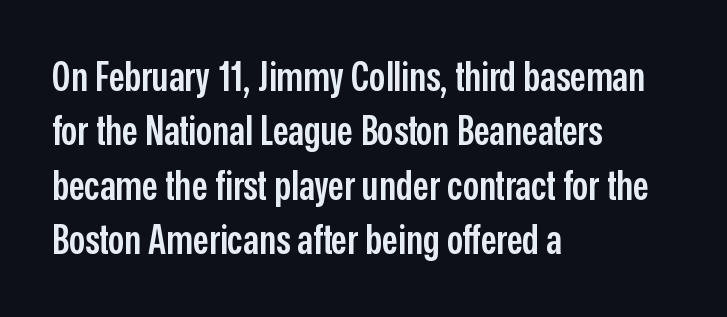
{"serif": "no", "italic": "no", "bold": "semi", "weight": "semibold", "width": "condensed", "stroke_contrast": "low", "x_height": "medium", "monospaced": "no", "underline": "no", "align": "left", "line_spacing": "normal", "line_spacing_ratio": 1.36, "letter_spacing": "normal", "letter_spacing_em": 0.0, "glyph_px": 40}
